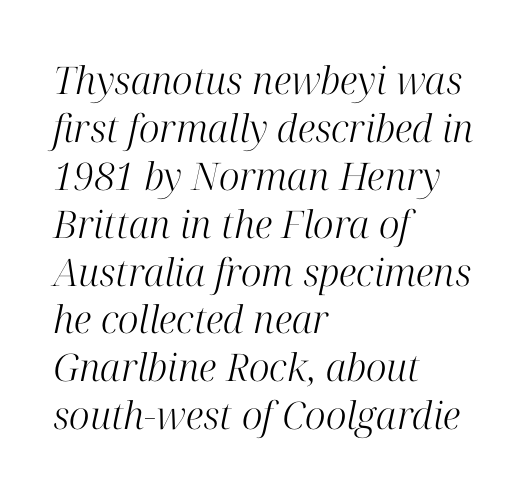
{"serif": "yes", "italic": "yes", "lean": "right", "slant_degrees": 12, "bold": "no", "weight": "light", "width": "normal", "stroke_contrast": "high", "x_height": "medium", "monospaced": "no", "underline": "no", "align": "left", "line_spacing": "normal", "line_spacing_ratio": 1.26, "letter_spacing": "normal", "letter_spacing_em": 0.0, "glyph_px": 38}
